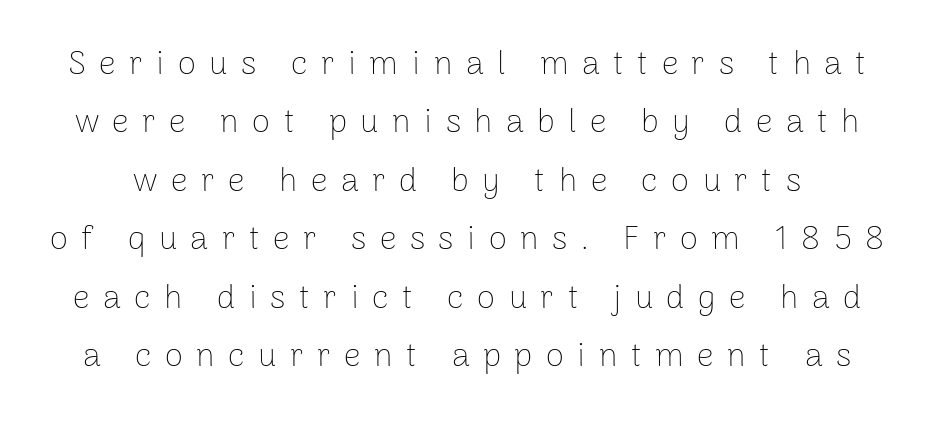
Q: Is the text bold? A: No.
Q: Is the text italic (slanted)? A: No, it is upright.
Q: Is the typeface a serif or a sans-serif typeface? A: Sans-serif.
Q: Is the text underlined? A: No.
Q: Is the spacing between letters normal or unusually wide? A: Unusually wide.
Q: Width (condensed, normal, or wide)? A: Normal.
Q: Stroke contrast? A: Low.
Q: x-height? A: Medium.
Q: Monospaced? A: No.
